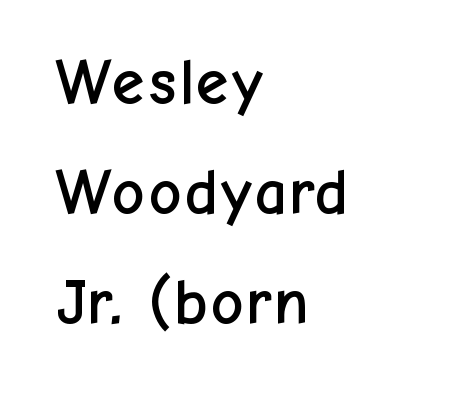
Q: Is the text italic (slanted)? A: No, it is upright.
Q: Is the typeface a serif or a sans-serif typeface? A: Sans-serif.
Q: Is the text underlined? A: No.
Q: How is the paragraph aligned? A: Left-aligned.
Q: Is the spacing between letters normal or unusually wide? A: Normal.
Q: Is the spacing between lines tight, normal or loose? A: Normal.
Q: Width (condensed, normal, or wide)? A: Normal.
Q: Stroke contrast? A: Low.
Q: x-height? A: Medium.
Q: Monospaced? A: No.
